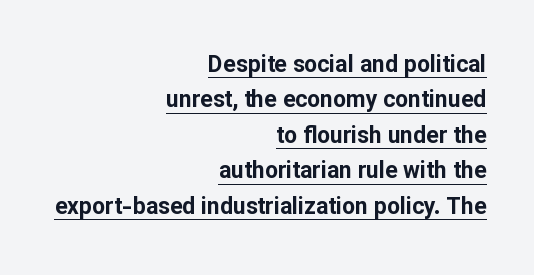
Q: Is the text bold? A: Yes.
Q: Is the text italic (slanted)? A: No, it is upright.
Q: Is the text underlined? A: Yes.
Q: How is the paragraph aligned? A: Right-aligned.
Q: Is the spacing between letters normal or unusually wide? A: Normal.
Q: Is the spacing between lines tight, normal or loose? A: Normal.
